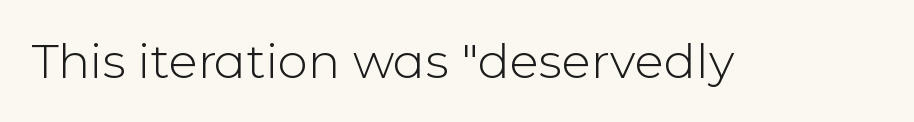
The image shows 48 px light sans-serif type, upright; set normal letter spacing, not underlined; low stroke contrast and a medium x-height.
